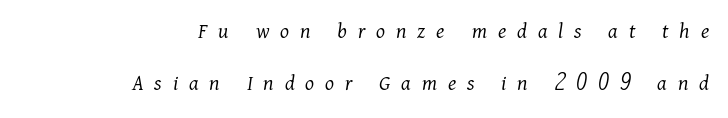
The image shows 23 px text type, italic (leaning right); set right-aligned, loose line spacing (2.27x), unusually wide letter spacing (+0.47 em), not underlined.
